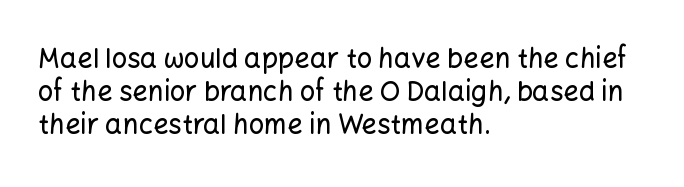
{"italic": "no", "underline": "no", "align": "left", "line_spacing_ratio": 1.22, "letter_spacing": "normal", "letter_spacing_em": 0.0, "glyph_px": 27}
